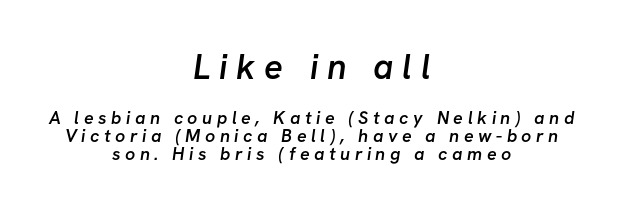
Classification — sans serif. This rendering features lettering with no underline. Does the copy run flush right? No — it is centered line by line. Someone cranked the tracking dial way up on this one.
